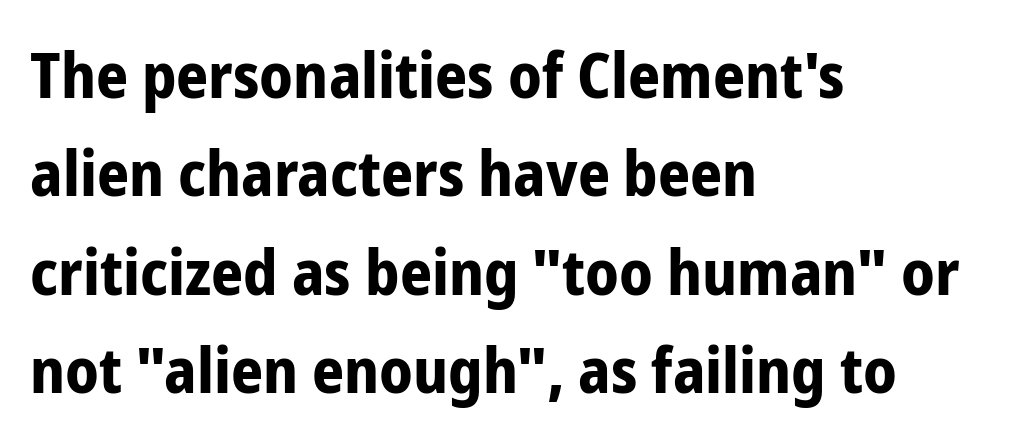
{"serif": "no", "italic": "no", "bold": "yes", "weight": "bold", "width": "condensed", "stroke_contrast": "low", "x_height": "medium", "monospaced": "no", "underline": "no", "align": "left", "line_spacing": "normal", "line_spacing_ratio": 1.56, "letter_spacing": "normal", "letter_spacing_em": 0.0, "glyph_px": 63}
